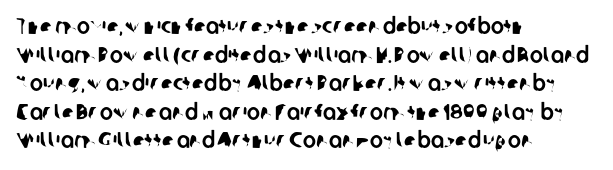
Just letters on the line, the space beneath them empty. This block has exactly the height ordinary leading produces. Letter spacing: default. These lines are set flush left with a ragged right edge.
